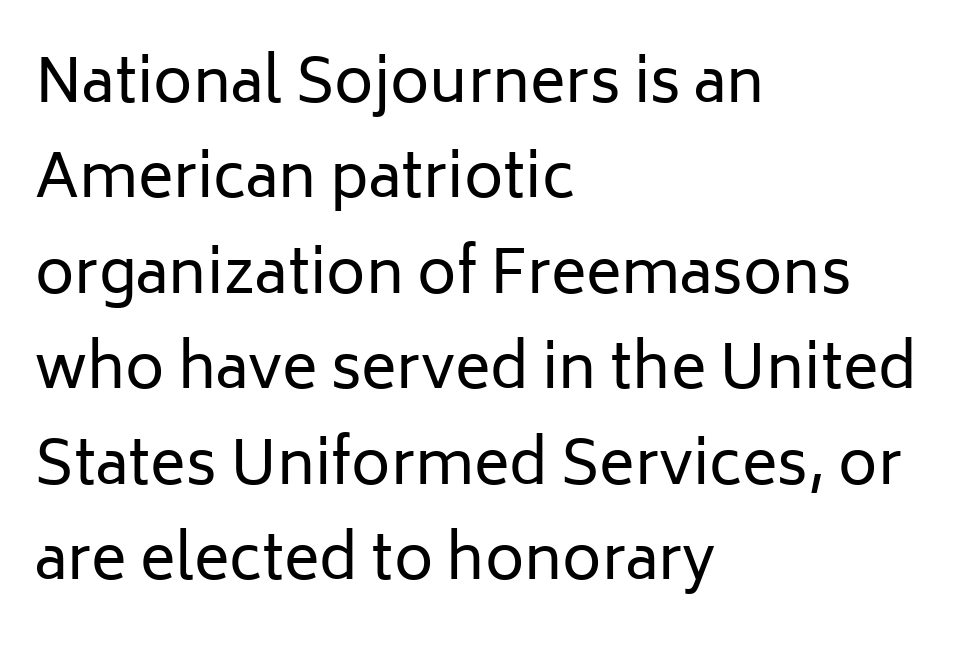
The image shows 60 px regular-weight sans-serif type, upright; set left-aligned, normal line spacing (1.59x), normal letter spacing, not underlined; low stroke contrast and a medium x-height.
